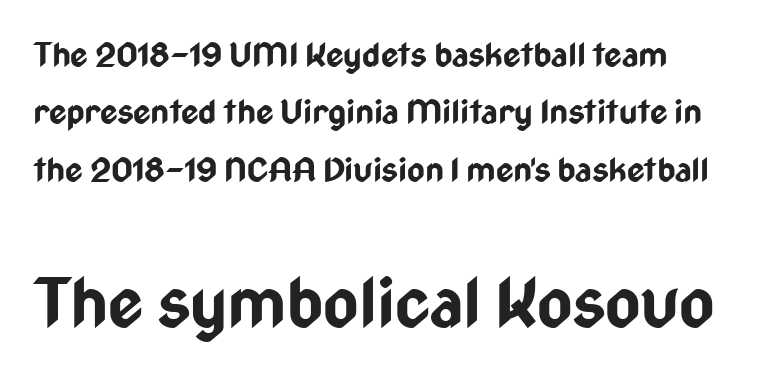
Q: Is the text bold? A: Yes.
Q: Is the text italic (slanted)? A: No, it is upright.
Q: Is the typeface a serif or a sans-serif typeface? A: Sans-serif.
Q: Is the text underlined? A: No.
Q: Is the spacing between letters normal or unusually wide? A: Normal.
Q: Is the spacing between lines tight, normal or loose? A: Normal.
Q: Which block of text is set in a larger size, the first (top) or the second (bottom)? A: The second (bottom) one.
Q: Width (condensed, normal, or wide)? A: Condensed.
Q: Stroke contrast? A: Low.
Q: x-height? A: Medium.
Q: Monospaced? A: No.
